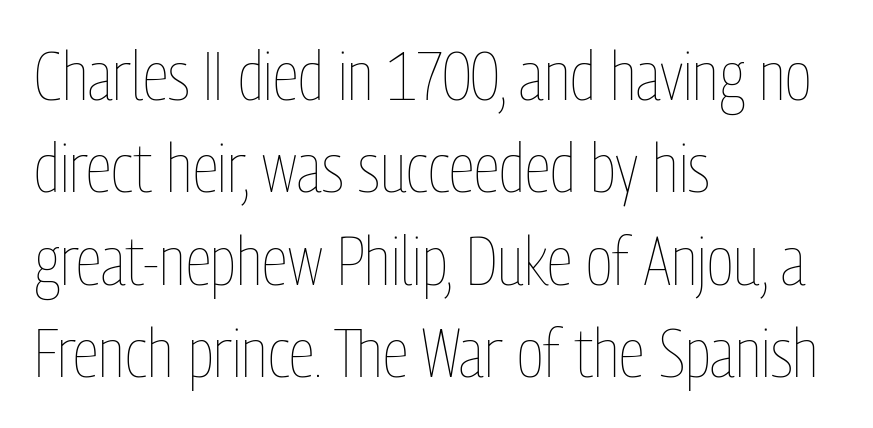
The letters look calm and open, with moderate or lighter stems. Spacing verdict: proportional, widths tailored to each character. The lines sit at an ordinary, default distance from one another. Unmarked baselines from the first word to the last. The lettering holds an erect, upright posture throughout. Tracking value appears to be zero — textbook default spacing.
